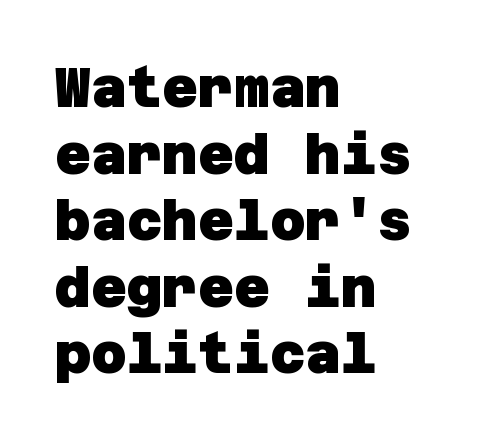
The image shows 55 px heavy sans-serif type; set left-aligned, line spacing 1.21x, normal letter spacing, not underlined; low stroke contrast and a large x-height.
